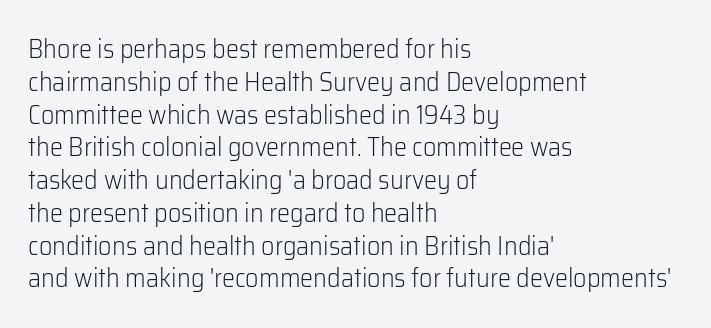
{"italic": "no", "bold": "no", "underline": "no", "align": "left", "line_spacing": "normal", "line_spacing_ratio": 1.26, "letter_spacing": "normal", "letter_spacing_em": 0.0, "glyph_px": 26}
